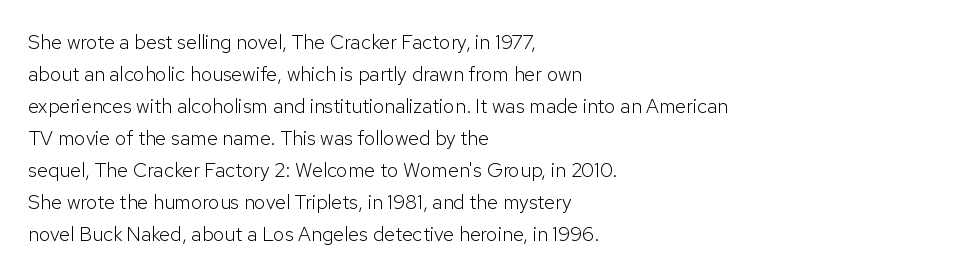
{"italic": "no", "bold": "no", "underline": "no", "align": "left", "line_spacing": "normal", "line_spacing_ratio": 1.6, "letter_spacing": "normal", "letter_spacing_em": 0.0, "glyph_px": 20}
